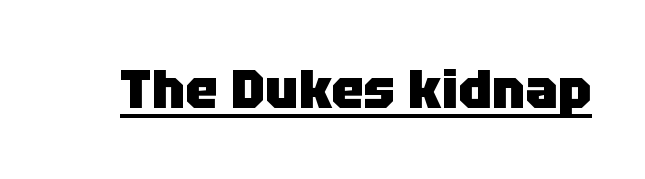
{"serif": "no", "italic": "no", "bold": "yes", "weight": "heavy", "width": "normal", "stroke_contrast": "low", "x_height": "large", "monospaced": "no", "underline": "yes", "letter_spacing": "normal", "letter_spacing_em": 0.0, "glyph_px": 54}
